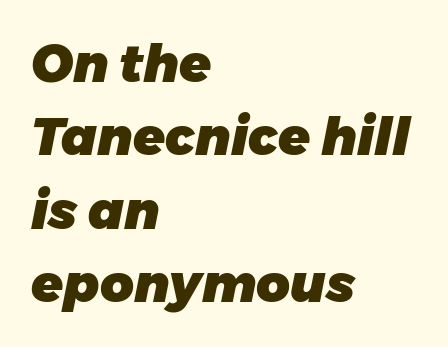
{"italic": "yes", "lean": "right", "slant_degrees": 11, "bold": "yes", "weight": "heavy", "width": "normal", "stroke_contrast": "low", "x_height": "medium", "monospaced": "no", "underline": "no", "align": "left", "line_spacing": "normal", "line_spacing_ratio": 1.41, "letter_spacing": "normal", "letter_spacing_em": 0.0, "glyph_px": 52}
